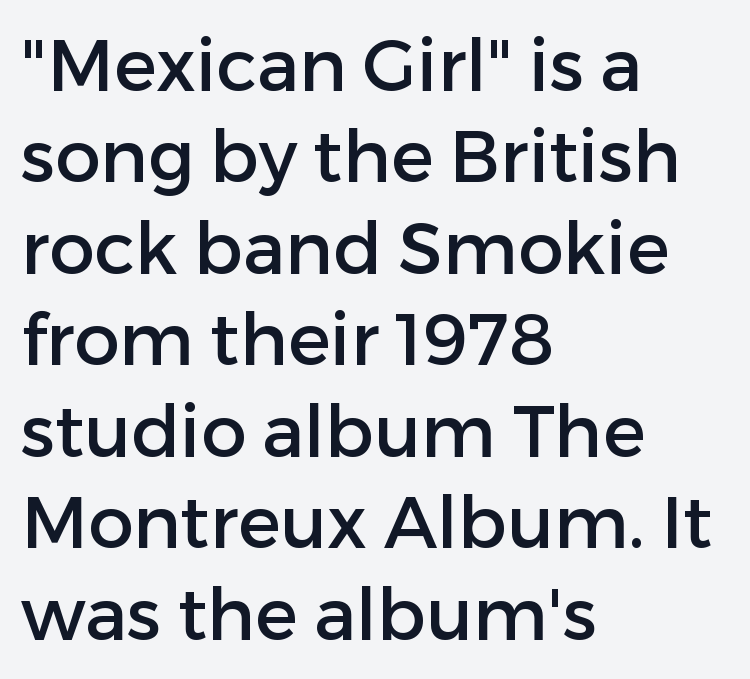
{"serif": "no", "italic": "no", "width": "normal", "stroke_contrast": "low", "x_height": "medium", "monospaced": "no", "underline": "no", "align": "left", "line_spacing": "normal", "line_spacing_ratio": 1.27, "letter_spacing": "normal", "letter_spacing_em": 0.0, "glyph_px": 72}
